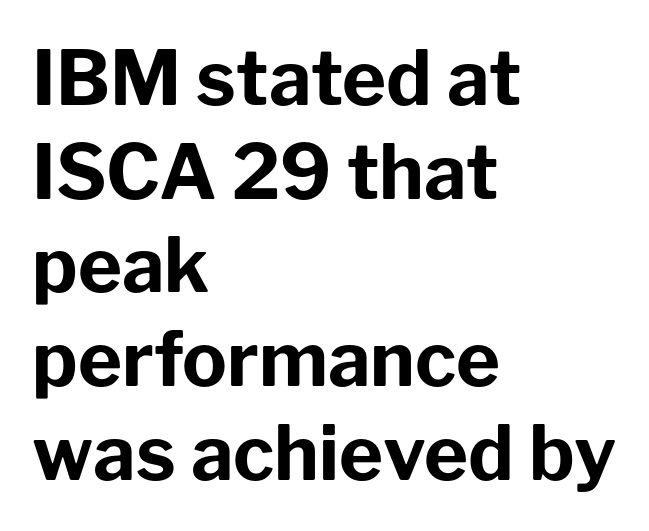
Q: Is the text bold? A: Yes.
Q: Is the text italic (slanted)? A: No, it is upright.
Q: Is the typeface a serif or a sans-serif typeface? A: Sans-serif.
Q: Is the text underlined? A: No.
Q: How is the paragraph aligned? A: Left-aligned.
Q: Is the spacing between letters normal or unusually wide? A: Normal.
Q: Is the spacing between lines tight, normal or loose? A: Normal.
Q: Width (condensed, normal, or wide)? A: Normal.
Q: Stroke contrast? A: Low.
Q: x-height? A: Medium.
Q: Monospaced? A: No.
